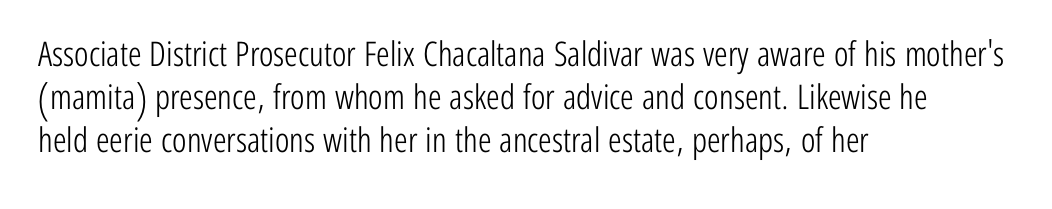
Letters rest on an invisible, unmarked baseline. The compositor pushed each line to the left boundary. Regarding serifs, this sample does without them. Each letter keeps its own natural width here, so spacing adapts to shape. Summary of vertical rhythm: regular, with standard interline spacing.
